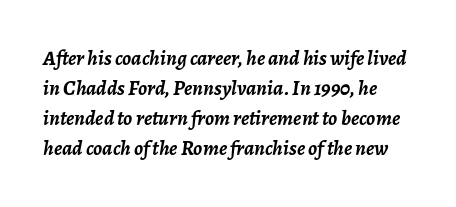
In terms of leading, this rendering sits right in the middle. Heavy-handed strokes throughout: this text is bold. Rule under the text: the space is simply empty. Rendered with sloped, italic letterforms. Is the letter spacing exaggerated? No — it looks like the ordinary default.
